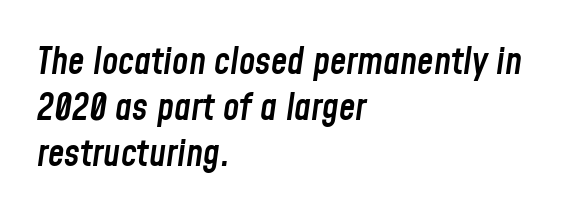
The image shows 37 px semibold, condensed type, italic (leaning right); set left-aligned, normal line spacing (1.25x), normal letter spacing, not underlined; low stroke contrast and a medium x-height.
